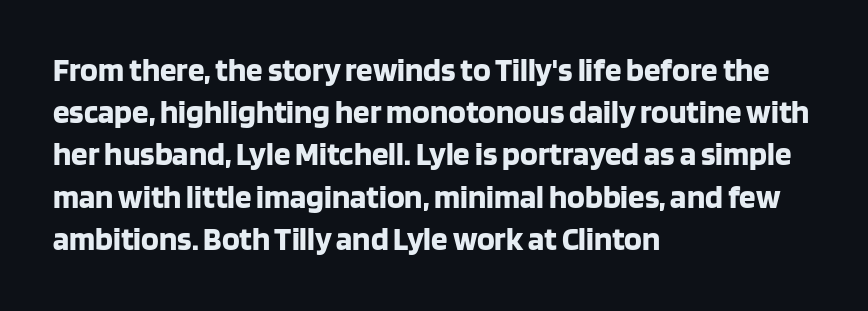
Leading: standard. When letters stand straight like this, we call the style roman or upright. Horizontally, the lines are justified to the leading edge only. Check the space under the baseline: it is left empty. The typesetting leans heavy: a genuine bold. Unlike a traditional serif, this face leaves its strokes unadorned.
